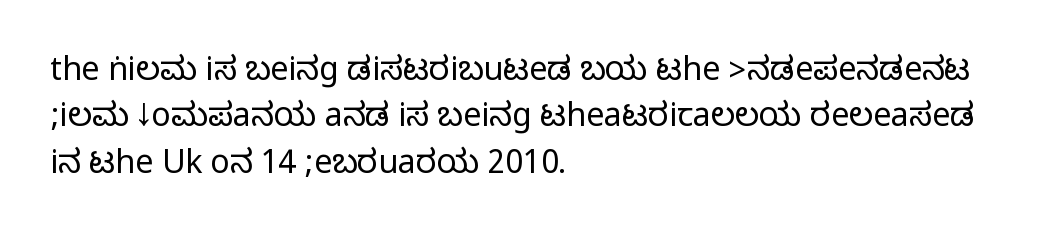
{"serif": "no", "italic": "no", "width": "condensed", "stroke_contrast": "medium", "monospaced": "no", "underline": "no", "align": "left", "line_spacing": "normal", "line_spacing_ratio": 1.45, "letter_spacing": "normal", "letter_spacing_em": 0.0, "glyph_px": 32}
